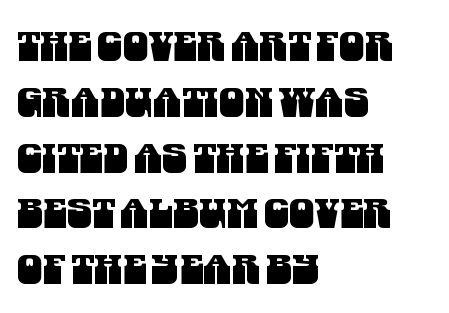
{"serif": "no", "width": "condensed", "stroke_contrast": "medium", "x_height": "large", "monospaced": "no", "underline": "no", "align": "left", "line_spacing": "normal", "line_spacing_ratio": 1.36, "letter_spacing": "normal", "letter_spacing_em": 0.0, "glyph_px": 41}
